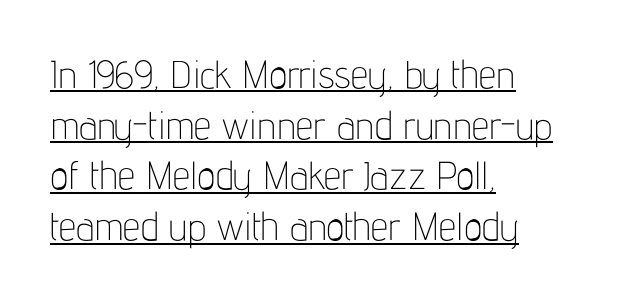
The image shows 39 px thin, condensed sans-serif type, upright; set left-aligned, normal line spacing (1.3x), normal letter spacing, underlined; low stroke contrast and a medium x-height.
